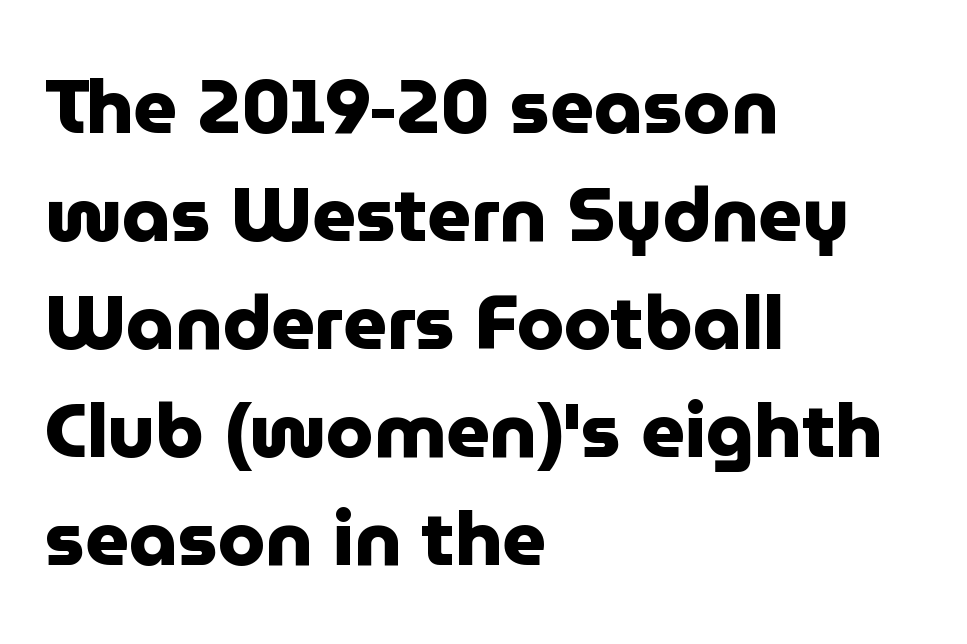
Q: Is the text bold? A: Yes.
Q: Is the text italic (slanted)? A: No, it is upright.
Q: Is the typeface a serif or a sans-serif typeface? A: Sans-serif.
Q: Is the text underlined? A: No.
Q: How is the paragraph aligned? A: Left-aligned.
Q: Is the spacing between letters normal or unusually wide? A: Normal.
Q: Is the spacing between lines tight, normal or loose? A: Normal.
Q: Width (condensed, normal, or wide)? A: Normal.
Q: Stroke contrast? A: Low.
Q: x-height? A: Medium.
Q: Monospaced? A: No.
